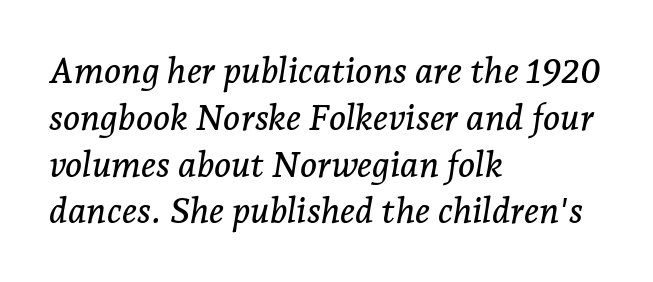
Q: Is the text italic (slanted)? A: Yes, it leans right by about 7 degrees.
Q: Is the typeface a serif or a sans-serif typeface? A: Serif.
Q: Is the text underlined? A: No.
Q: How is the paragraph aligned? A: Left-aligned.
Q: Is the spacing between letters normal or unusually wide? A: Normal.
Q: Is the spacing between lines tight, normal or loose? A: Normal.
Q: Width (condensed, normal, or wide)? A: Normal.
Q: Stroke contrast? A: Low.
Q: x-height? A: Medium.
Q: Monospaced? A: No.
